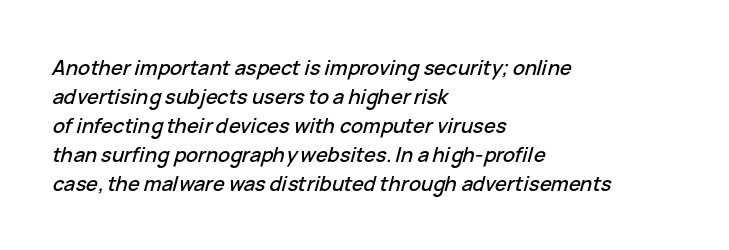
The rag falls on the right side of this text block. The space beneath each line is pristine and unruled. This rendering leaves character spacing at its baseline value. Italic: yes, the glyphs are oblique.
